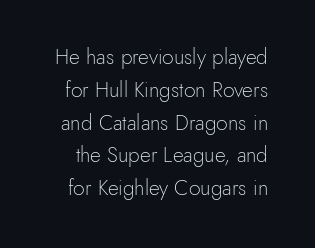
The image shows 21 px text type, upright; set normal line spacing (1.56x), normal letter spacing, not underlined.
